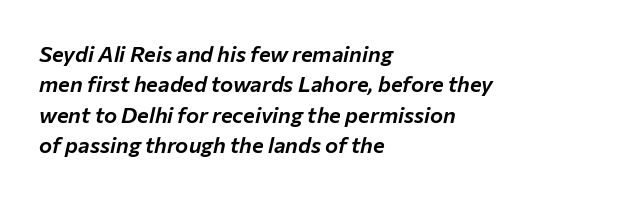
Q: Is the text italic (slanted)? A: Yes, it leans right by about 12 degrees.
Q: Is the text underlined? A: No.
Q: How is the paragraph aligned? A: Left-aligned.
Q: Is the spacing between letters normal or unusually wide? A: Normal.
Q: Is the spacing between lines tight, normal or loose? A: Normal.
